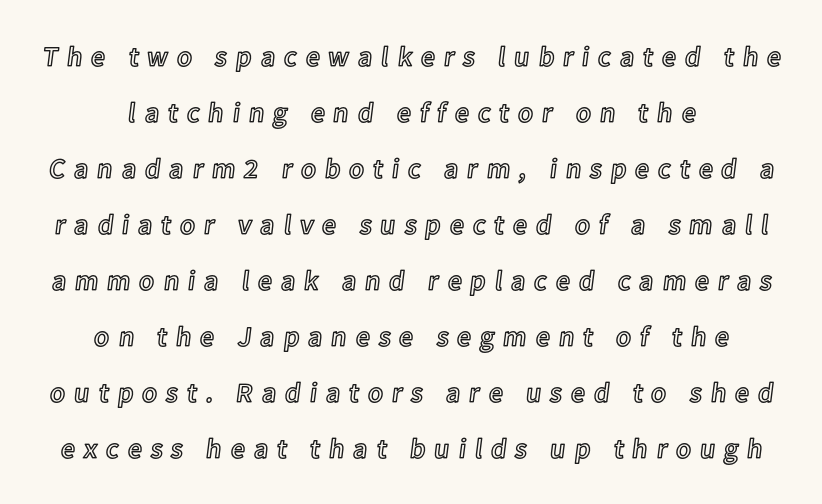
Each row of text sits above clean, open space. This rendering widens character spacing well past its baseline value. Regarding leading, the lines here are spaced well apart. Each letter keeps its own natural width here, so spacing adapts to shape.
